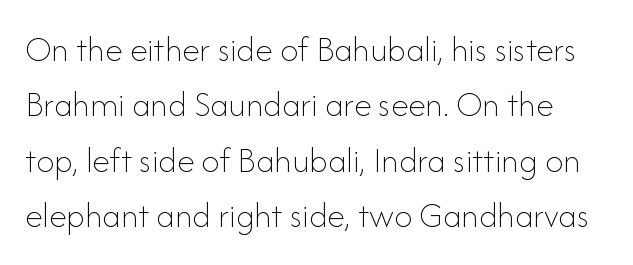
Does the lettering tilt? It doesn't — this is upright. Vertically, the passage feels balanced, rows spaced as you'd expect. Words appear dense and cohesive because spacing is normal. No heavy texture on the line: the type isn't bold. Words float on clear page, feet unadorned. Spacing verdict: proportional, widths tailored to each character.
